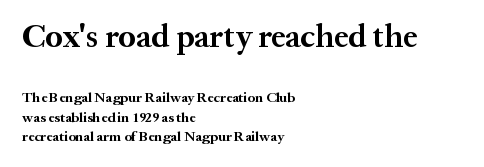
Default kerning and tracking; the words read as compact shapes. Unlike a clean sans, this face finishes its strokes with serifs. Think of a printed novel: that variable character pitch is what you see here. Thick stems and heavy bowls — unmistakably bold. Caption: upper text group enlarged, lower text group reduced. Casual observation: everything's shoved over to the left.
